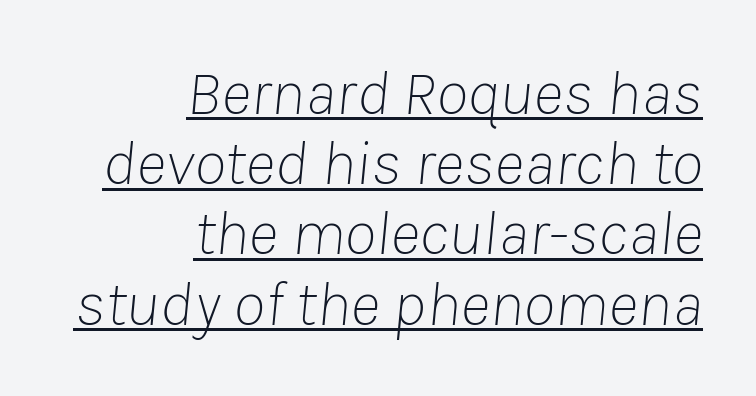
{"italic": "yes", "lean": "right", "slant_degrees": 8, "bold": "no", "weight": "thin", "width": "normal", "stroke_contrast": "low", "x_height": "medium", "monospaced": "no", "underline": "yes", "align": "right", "line_spacing": "tight", "line_spacing_ratio": 1.08, "letter_spacing": "normal", "letter_spacing_em": 0.0, "glyph_px": 65}
